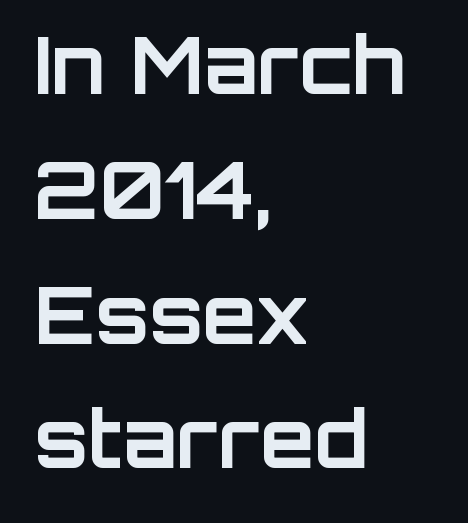
{"serif": "no", "italic": "no", "bold": "yes", "weight": "bold", "width": "normal", "stroke_contrast": "low", "x_height": "large", "monospaced": "no", "underline": "no", "align": "left", "line_spacing": "normal", "line_spacing_ratio": 1.58, "letter_spacing": "normal", "letter_spacing_em": 0.0, "glyph_px": 79}
